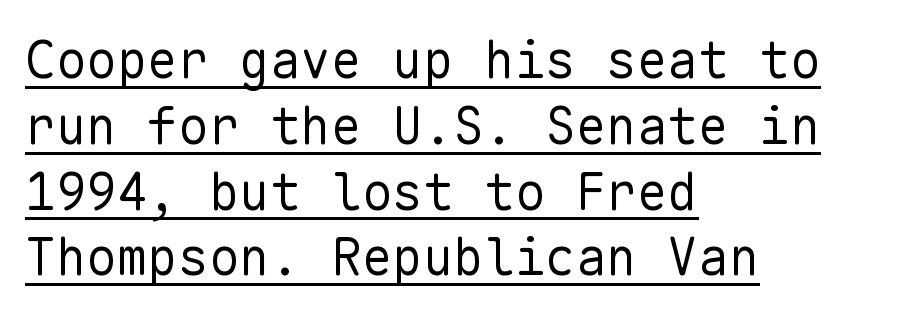
Q: Is the text bold? A: No.
Q: Is the text italic (slanted)? A: No, it is upright.
Q: Is the typeface a serif or a sans-serif typeface? A: Sans-serif.
Q: Is the text underlined? A: Yes.
Q: How is the paragraph aligned? A: Left-aligned.
Q: Is the spacing between letters normal or unusually wide? A: Normal.
Q: Is the spacing between lines tight, normal or loose? A: Normal.
Q: Width (condensed, normal, or wide)? A: Normal.
Q: Stroke contrast? A: Low.
Q: x-height? A: Medium.
Q: Monospaced? A: Yes.
